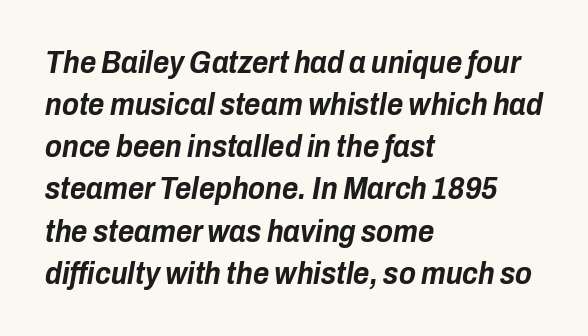
Clear beneath every line of the passage. The letters are slanted; this is an italic face. A typesetter would call this proportional, since set widths differ per character. This block has exactly the height ordinary leading produces. Spacing between characters is what you'd get straight out of the box.
